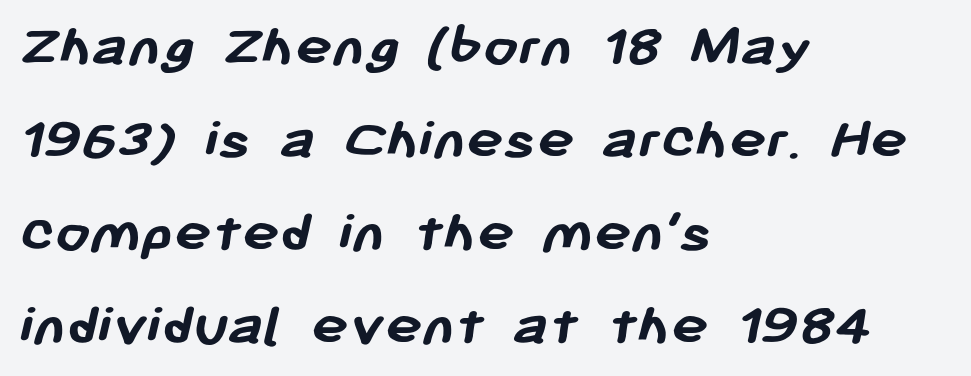
The image shows 62 px semibold sans-serif type; set left-aligned, normal line spacing (1.5x), normal letter spacing, not underlined; low stroke contrast and a medium x-height.
